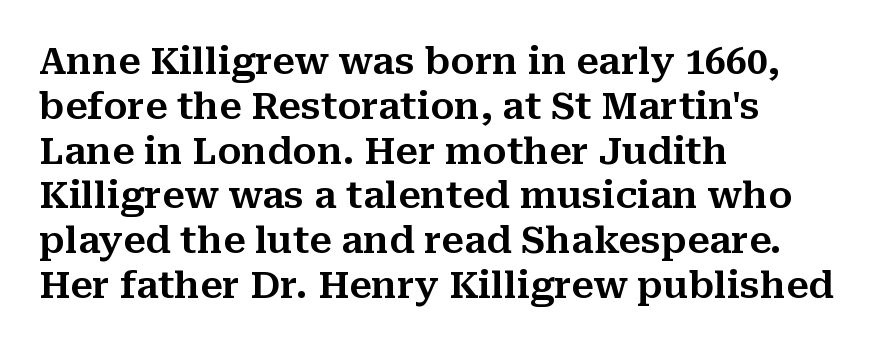
The image shows 37 px serif type, upright; set left-aligned, line spacing 1.21x, normal letter spacing, not underlined; medium stroke contrast and a medium x-height.
